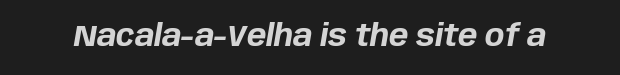
The image shows 29 px bold type, italic (leaning right); set normal letter spacing, not underlined; low stroke contrast and a large x-height.
